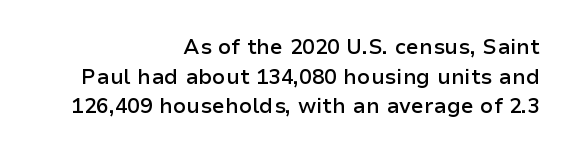
{"italic": "no", "bold": "semi", "underline": "no", "align": "right", "line_spacing": "normal", "line_spacing_ratio": 1.41, "letter_spacing": "normal", "letter_spacing_em": 0.0, "glyph_px": 21}
